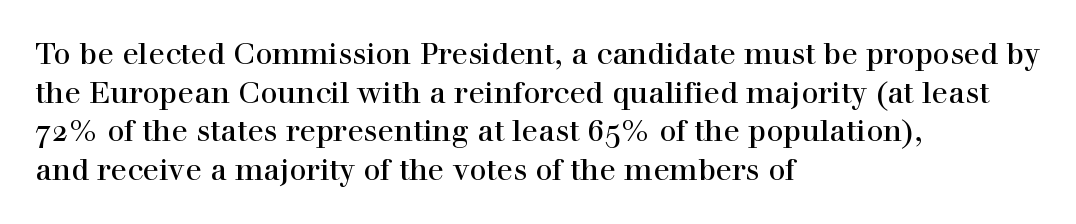
The image shows 30 px serif type, upright; set left-aligned, normal line spacing (1.29x), normal letter spacing, not underlined; a medium x-height.
